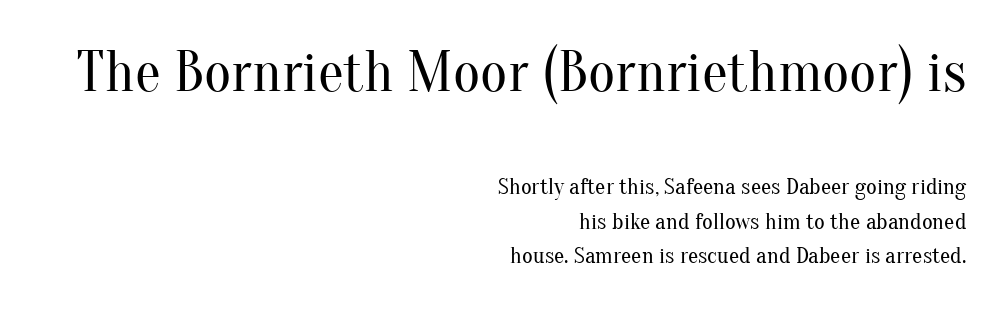
The image shows 58 px regular-weight serif type, upright; set right-aligned, normal line spacing (1.51x), normal letter spacing, not underlined; the first (top) block is 2.52x larger; medium stroke contrast and a small x-height.
